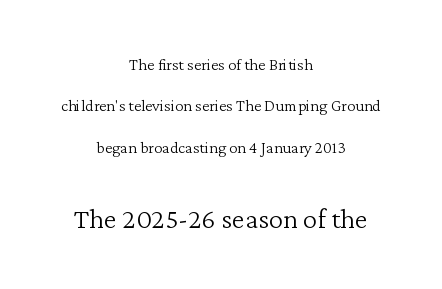
{"serif": "yes", "italic": "no", "bold": "no", "weight": "light", "width": "normal", "stroke_contrast": "low", "x_height": "medium", "monospaced": "no", "underline": "no", "align": "center", "line_spacing": "loose", "line_spacing_ratio": 2.44, "letter_spacing": "normal", "letter_spacing_em": 0.0, "larger_block": "second", "size_ratio": 1.71, "glyph_px": 29}
